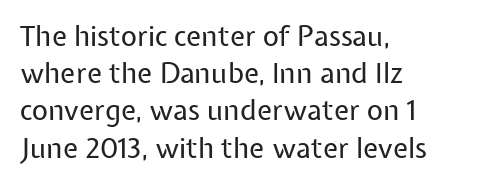
Descender tails drop into unmarked territory. Check where the strokes stop: nothing finishes them off — pure sans. Think of a printed novel: that variable character pitch is what you see here. The typography opts for an upright posture over an oblique one.
